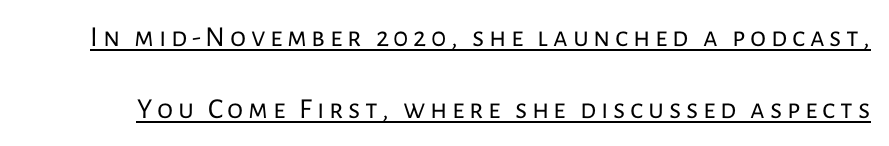
Q: Is the text bold? A: No.
Q: Is the text italic (slanted)? A: No, it is upright.
Q: Is the typeface a serif or a sans-serif typeface? A: Sans-serif.
Q: Is the text underlined? A: Yes.
Q: Is the spacing between lines tight, normal or loose? A: Loose.
Q: Width (condensed, normal, or wide)? A: Normal.
Q: Stroke contrast? A: Low.
Q: x-height? A: Medium.
Q: Monospaced? A: No.
